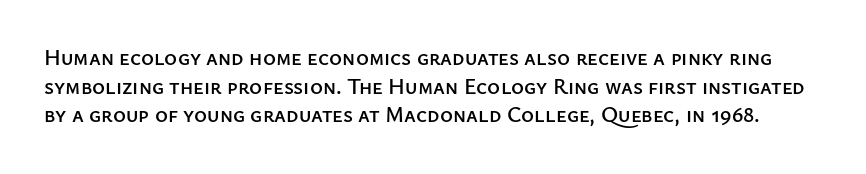
Q: Is the text italic (slanted)? A: No, it is upright.
Q: Is the text underlined? A: No.
Q: Is the spacing between letters normal or unusually wide? A: Normal.
Q: Is the spacing between lines tight, normal or loose? A: Normal.
